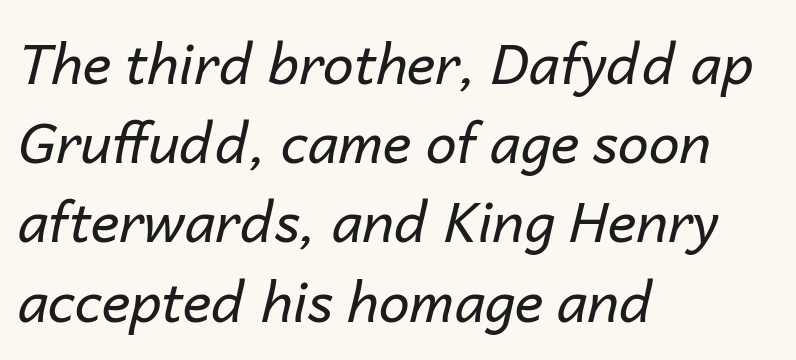
The image shows 55 px regular-weight type, italic (leaning right); set left-aligned, normal line spacing (1.44x), normal letter spacing, not underlined; low stroke contrast and a medium x-height.
